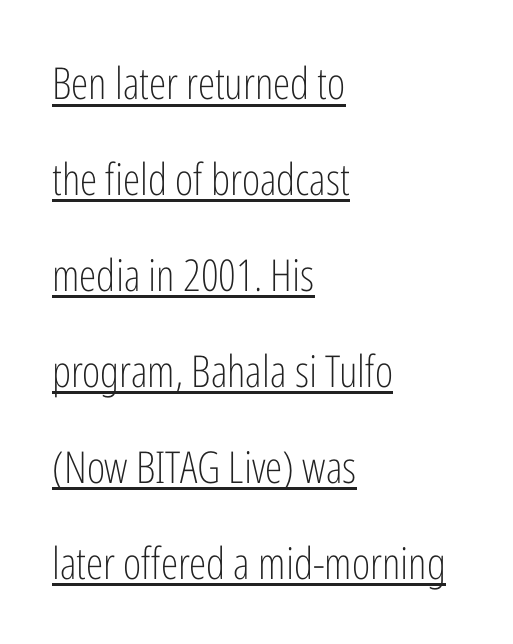
The image shows 44 px light, condensed sans-serif type, upright; set left-aligned, loose line spacing (2.18x), normal letter spacing, underlined; low stroke contrast and a medium x-height.
